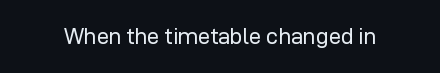
Q: Is the text bold? A: No.
Q: Is the text italic (slanted)? A: No, it is upright.
Q: Is the text underlined? A: No.
Q: Is the spacing between letters normal or unusually wide? A: Normal.
